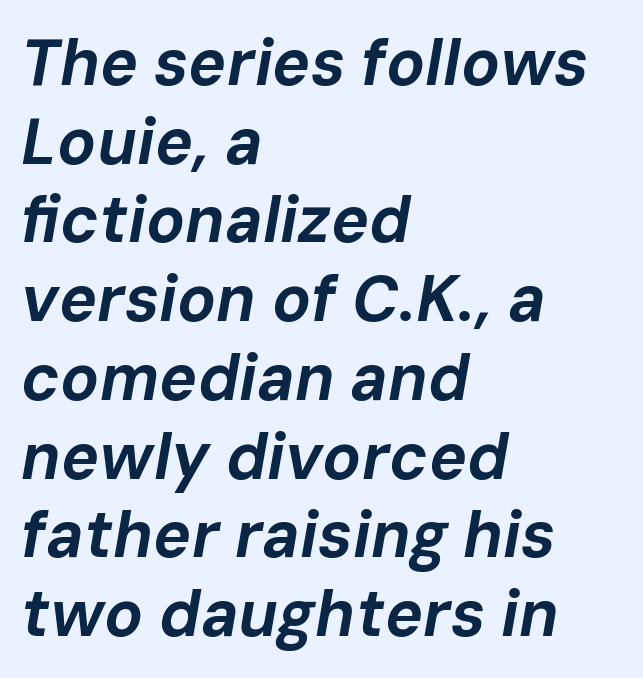
The image shows 64 px bold type, italic (leaning right); set left-aligned, line spacing 1.23x, normal letter spacing, not underlined; low stroke contrast and a medium x-height.
